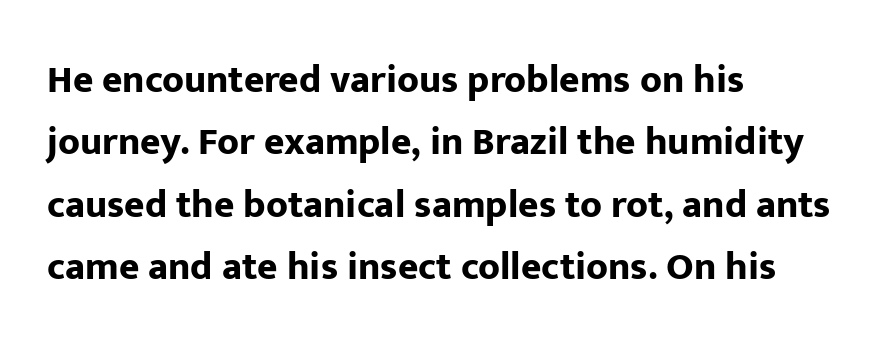
This sample uses an upright cut, with every glyph sitting square on the baseline. Normally led — the rows are evenly, conventionally spaced. Looks like regular typesetting: each glyph gets only the width it needs. These words are printed bold, with thick strokes throughout.
